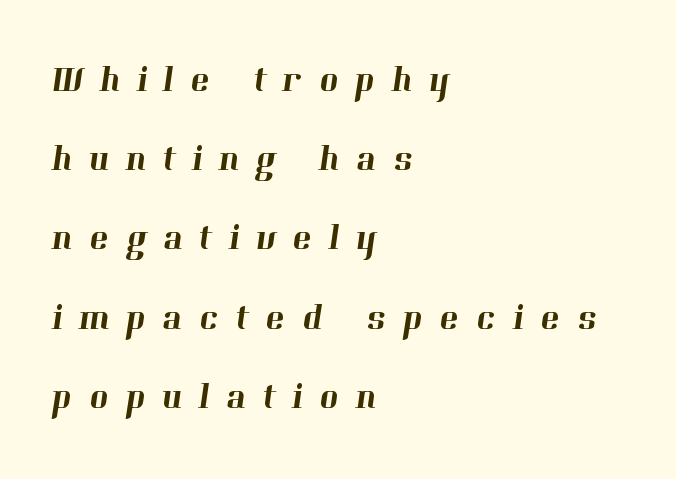
Does the type have serifs? Yes, each stem ends in a small foot. This sample trades compactness for vertical openness between lines. Type without underlining. Note the varied advance widths — an 'i' is clearly narrower than an 'm'. The compositor pushed each line to the left boundary. Characters follow at a spacing far wider than the type designer built in.
